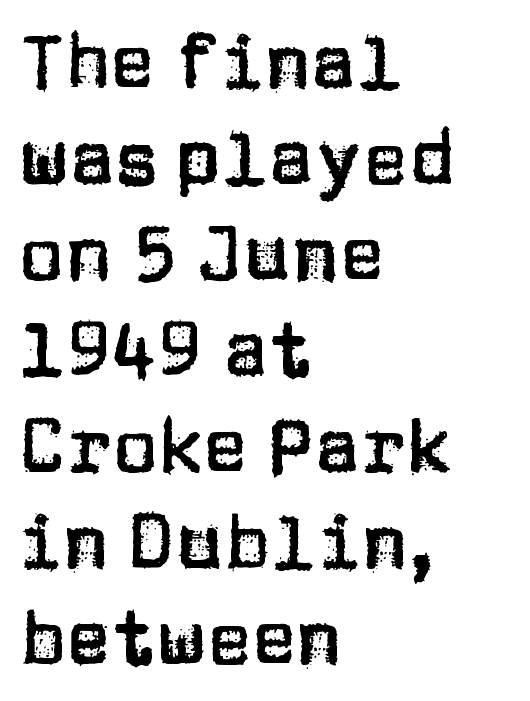
Q: Is the text italic (slanted)? A: No, it is upright.
Q: Is the typeface a serif or a sans-serif typeface? A: Sans-serif.
Q: Is the text underlined? A: No.
Q: How is the paragraph aligned? A: Left-aligned.
Q: Is the spacing between letters normal or unusually wide? A: Normal.
Q: Is the spacing between lines tight, normal or loose? A: Normal.
Q: Width (condensed, normal, or wide)? A: Normal.
Q: Stroke contrast? A: Low.
Q: x-height? A: Large.
Q: Monospaced? A: No.
